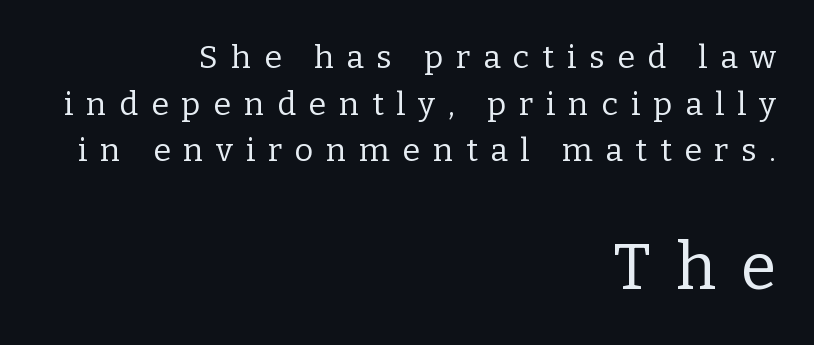
The image shows 64 px regular-weight serif type, upright; set right-aligned, normal line spacing (1.46x), unusually wide letter spacing (+0.4 em), not underlined; the second (bottom) block is 2.0x larger; low stroke contrast and a medium x-height.
